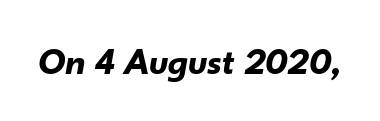
The image shows 38 px bold type, italic (leaning right); set normal letter spacing, not underlined; low stroke contrast and a small x-height.
